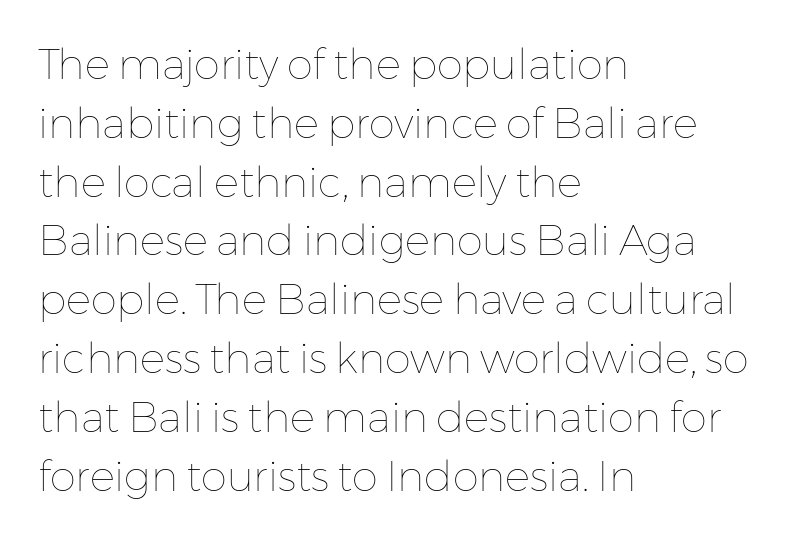
The image shows 42 px thin type, upright; set left-aligned, normal line spacing (1.4x), normal letter spacing, not underlined; low stroke contrast and a medium x-height.
